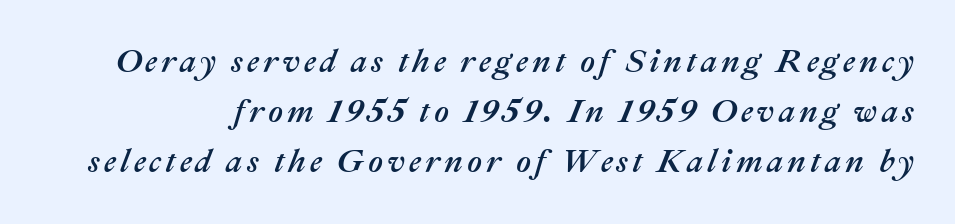
{"italic": "yes", "lean": "right", "slant_degrees": 22, "width": "normal", "stroke_contrast": "medium", "x_height": "medium", "monospaced": "no", "underline": "no", "line_spacing": "normal", "line_spacing_ratio": 1.57, "glyph_px": 32}
